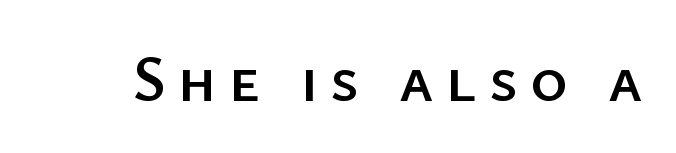
The image shows 64 px sans-serif type, upright; set not underlined; low stroke contrast and a medium x-height.
